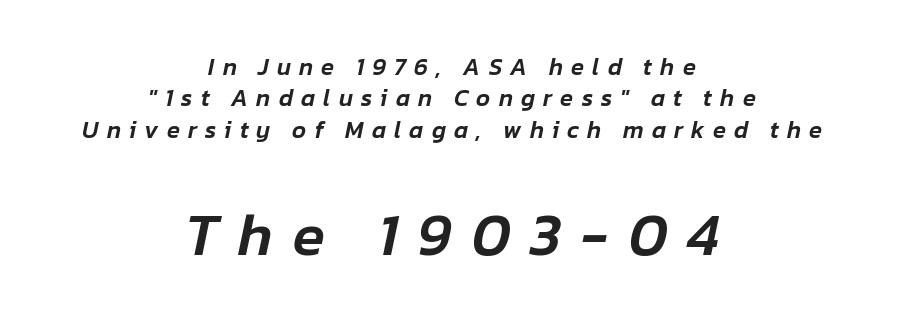
The image shows 59 px text type, italic (leaning right); set centered, normal line spacing (1.31x), unusually wide letter spacing (+0.34 em), not underlined; the second (bottom) block is 2.46x larger; low stroke contrast and a medium x-height.
